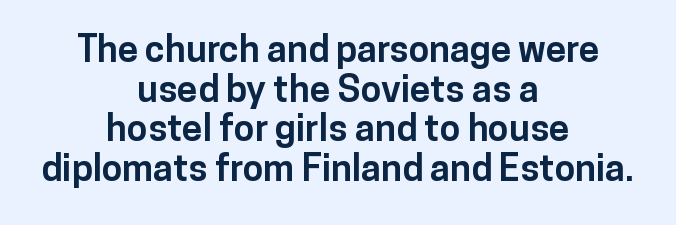
The image shows 37 px bold sans-serif type, upright; set centered, tight line spacing (1.07x), normal letter spacing, not underlined; low stroke contrast and a medium x-height.
